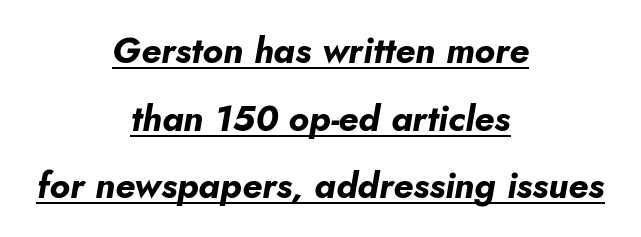
The image shows 36 px bold type, italic (leaning right); set centered, line spacing 1.88x, normal letter spacing, underlined; low stroke contrast and a small x-height.
